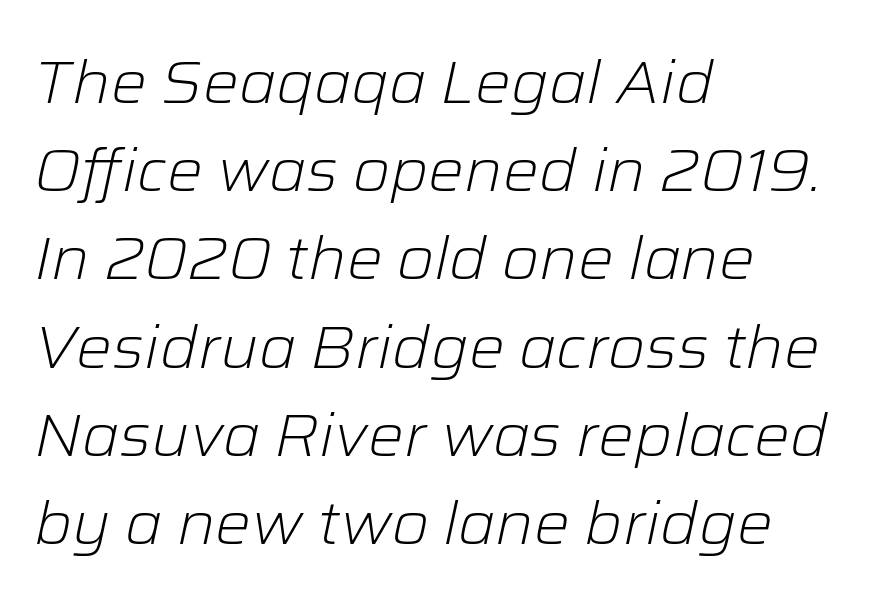
{"italic": "yes", "lean": "right", "slant_degrees": 12, "bold": "no", "weight": "light", "width": "normal", "stroke_contrast": "low", "x_height": "medium", "monospaced": "no", "underline": "no", "align": "left", "line_spacing": "normal", "line_spacing_ratio": 1.47, "letter_spacing": "normal", "letter_spacing_em": 0.0, "glyph_px": 60}
